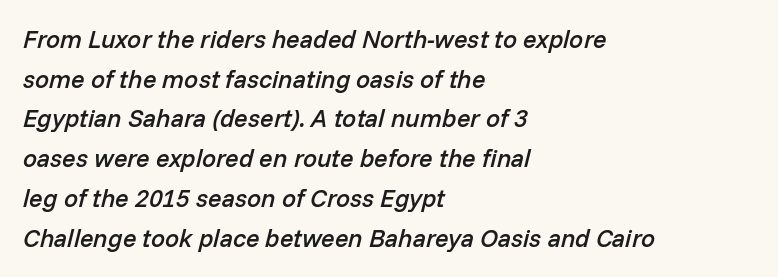
Q: Is the text bold? A: Semi-bold.
Q: Is the text italic (slanted)? A: Yes, it leans right by about 14 degrees.
Q: Is the text underlined? A: No.
Q: How is the paragraph aligned? A: Left-aligned.
Q: Is the spacing between letters normal or unusually wide? A: Normal.
Q: Is the spacing between lines tight, normal or loose? A: Normal.
